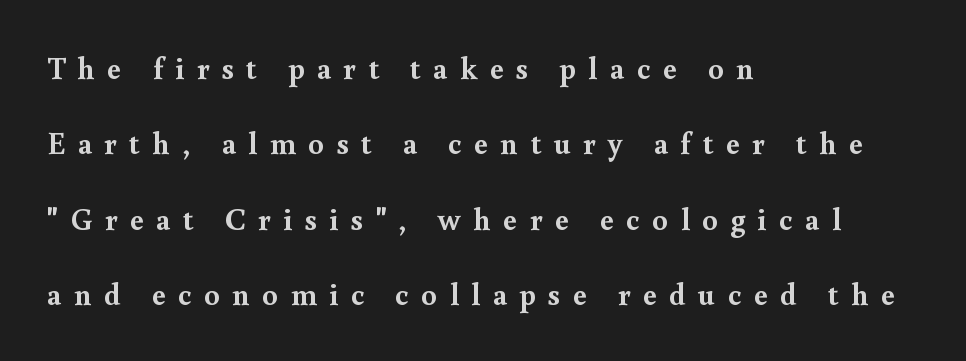
Descenders are the only things crossing below the line. Looks like regular typesetting: each glyph gets only the width it needs. Type style note: has serifs. How heavy is the stroke? Heavy — this is a bold.
